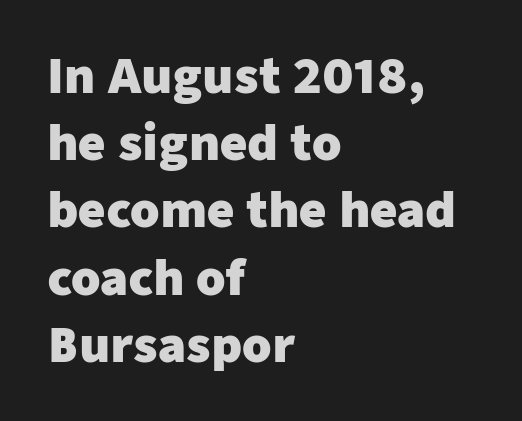
The image shows 47 px heavy sans-serif type, upright; set left-aligned, normal line spacing (1.43x), normal letter spacing, not underlined; low stroke contrast and a medium x-height.
